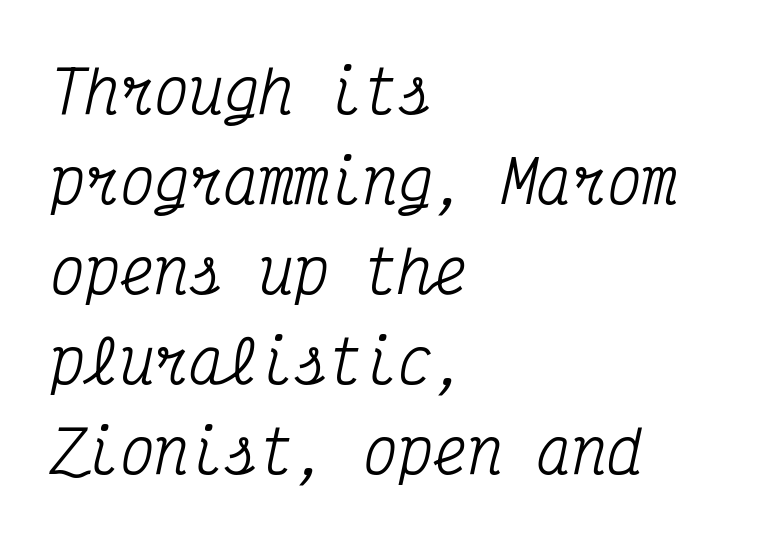
The image shows 58 px condensed serif type, italic (leaning right), monospaced; set left-aligned, normal line spacing (1.55x), normal letter spacing, not underlined; medium stroke contrast and a medium x-height.
